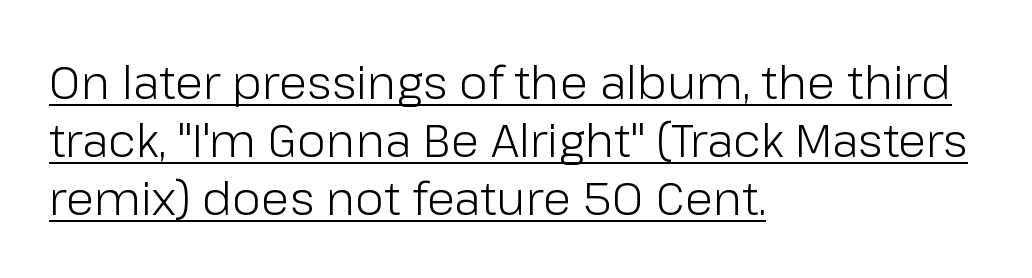
The image shows 46 px light sans-serif type, upright; set left-aligned, normal line spacing (1.26x), normal letter spacing, underlined; low stroke contrast and a medium x-height.
